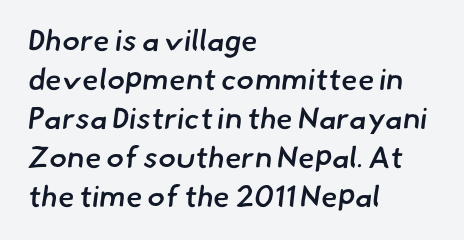
The image shows 30 px semibold sans-serif type; set left-aligned, normal line spacing (1.3x), normal letter spacing, not underlined; low stroke contrast and a small x-height.
